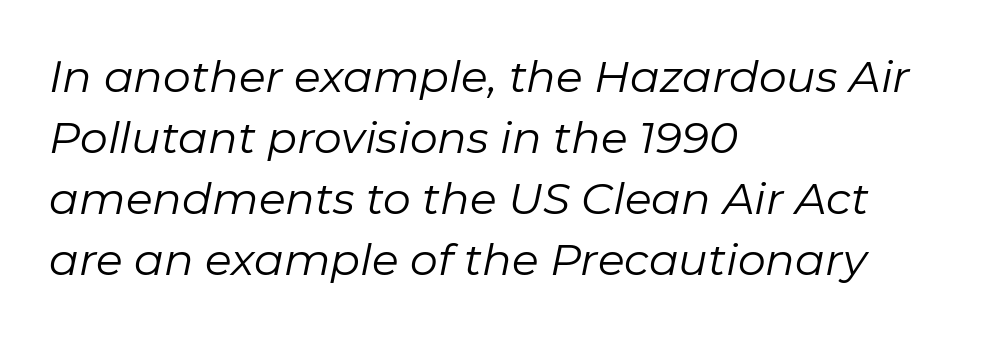
A typesetter would call this zero additional tracking. The whole block is typeset with a tilt. The passage shown is typed in a proportional face where columns would drift. Vertical spacing — default. Vertical stems look standard width or narrower in stroke. The gap between lines stays unmarked.
